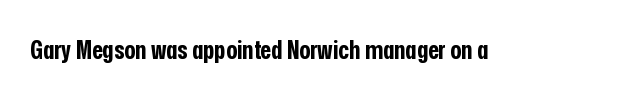
{"italic": "no", "bold": "yes", "underline": "no", "letter_spacing": "normal", "letter_spacing_em": 0.0, "glyph_px": 26}
